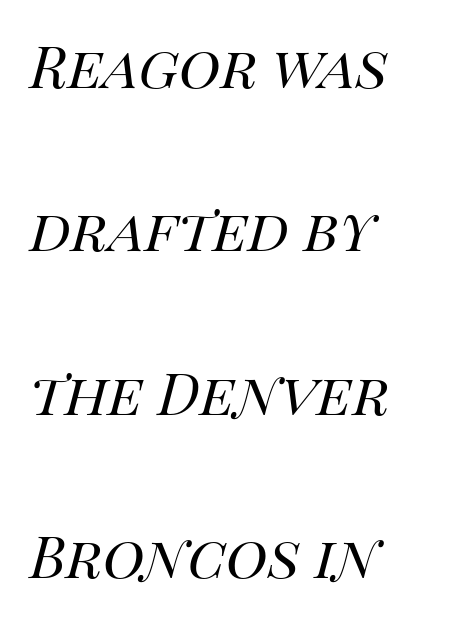
Emphasis-style slanted type is in use. Casual observation: everything's shoved over to the left. How would I describe the line gaps? Wide and relaxed. This sample uses plain, unmodified letter spacing. Rule under the text: the space is simply empty. These lines are rendered in a variable-pitch font.
